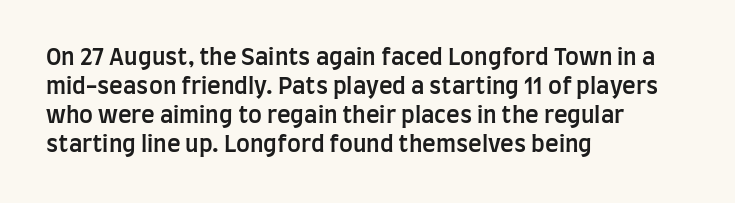
Q: Is the text bold? A: Semi-bold.
Q: Is the text italic (slanted)? A: No, it is upright.
Q: Is the text underlined? A: No.
Q: How is the paragraph aligned? A: Left-aligned.
Q: Is the spacing between letters normal or unusually wide? A: Normal.
Q: Is the spacing between lines tight, normal or loose? A: Normal.
